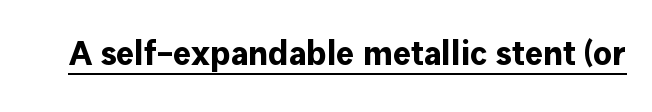
Plenty of ink on the page — the face is bold. Looks like regular typesetting: each glyph gets only the width it needs. Standard letterfit; no display-style spreading of the glyphs. Ordinary non-slanted type is in use. Underlining? Definitely there. The designer went with a sans here, leaving each stem footless.
